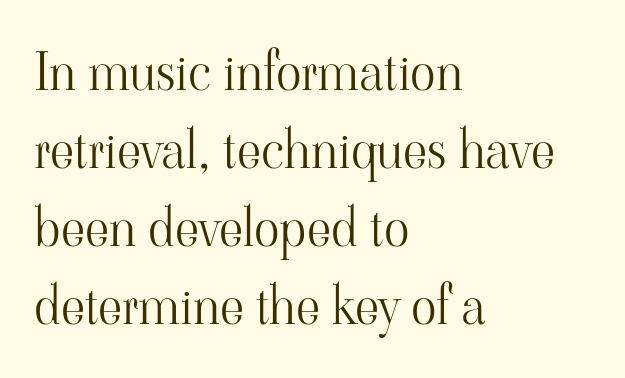
Do the characters align in a grid? No, the font is proportional. Designer's note — italics off, roman on. Underline: absent. Honestly, the row spacing looks completely unremarkable. Is the letter spacing exaggerated? No — it looks like the ordinary default.
